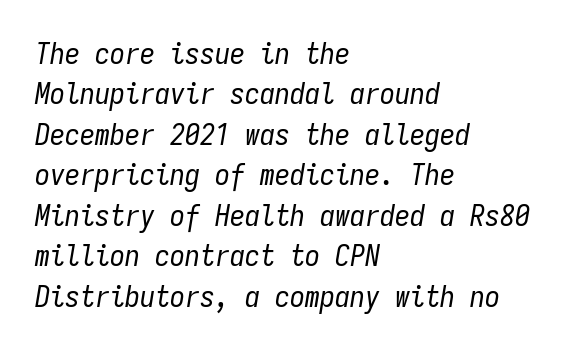
Q: Is the text bold? A: No.
Q: Is the text italic (slanted)? A: Yes, it leans right by about 9 degrees.
Q: Is the text underlined? A: No.
Q: How is the paragraph aligned? A: Left-aligned.
Q: Is the spacing between letters normal or unusually wide? A: Normal.
Q: Is the spacing between lines tight, normal or loose? A: Normal.
Q: Width (condensed, normal, or wide)? A: Condensed.
Q: Stroke contrast? A: Low.
Q: x-height? A: Medium.
Q: Monospaced? A: Yes.
